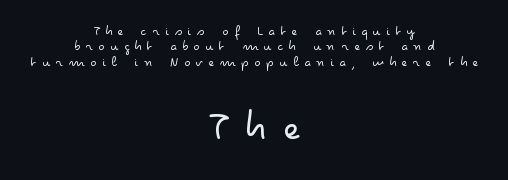
Q: Is the text bold? A: No.
Q: Is the text italic (slanted)? A: No, it is upright.
Q: Is the typeface a serif or a sans-serif typeface? A: Sans-serif.
Q: Is the text underlined? A: No.
Q: How is the paragraph aligned? A: Centered.
Q: Is the spacing between letters normal or unusually wide? A: Unusually wide.
Q: Is the spacing between lines tight, normal or loose? A: Tight.
Q: Which block of text is set in a larger size, the first (top) or the second (bottom)? A: The second (bottom) one.
Q: Width (condensed, normal, or wide)? A: Wide.
Q: Stroke contrast? A: Low.
Q: x-height? A: Small.
Q: Monospaced? A: No.
